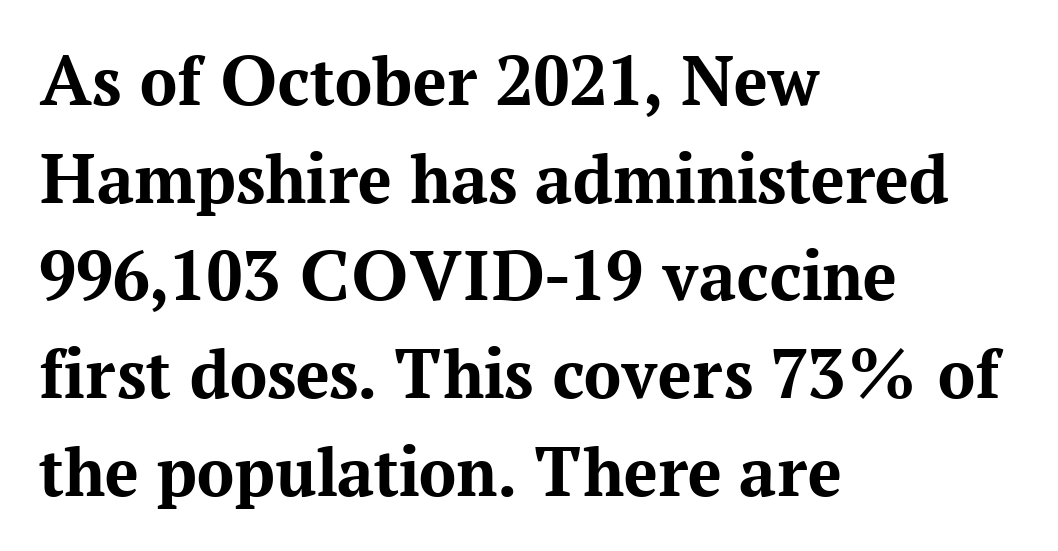
The face used here is rendered with its standard letterfit. Left-aligned paragraph, ragged on the right. Clear beneath every line of the passage. Posture: vertical. Yep, those are serifs on the letters. Heft: maximum for text — a bold.
